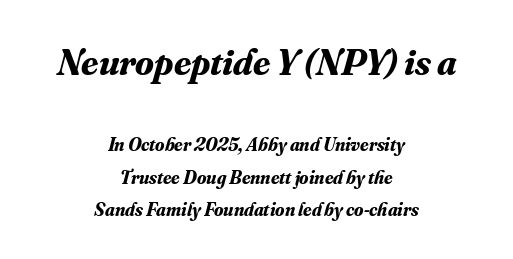
{"serif": "yes", "italic": "yes", "lean": "right", "slant_degrees": 16, "bold": "yes", "weight": "bold", "width": "normal", "stroke_contrast": "medium", "x_height": "small", "monospaced": "no", "underline": "no", "align": "center", "line_spacing_ratio": 1.71, "letter_spacing": "normal", "letter_spacing_em": 0.0, "larger_block": "first", "size_ratio": 2.0, "glyph_px": 38}
